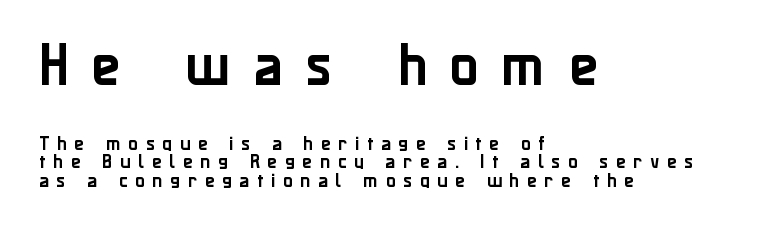
Q: Is the text italic (slanted)? A: No, it is upright.
Q: Is the typeface a serif or a sans-serif typeface? A: Sans-serif.
Q: Is the text underlined? A: No.
Q: How is the paragraph aligned? A: Left-aligned.
Q: Is the spacing between letters normal or unusually wide? A: Unusually wide.
Q: Which block of text is set in a larger size, the first (top) or the second (bottom)? A: The first (top) one.
Q: Width (condensed, normal, or wide)? A: Normal.
Q: Stroke contrast? A: Low.
Q: x-height? A: Medium.
Q: Monospaced? A: No.
